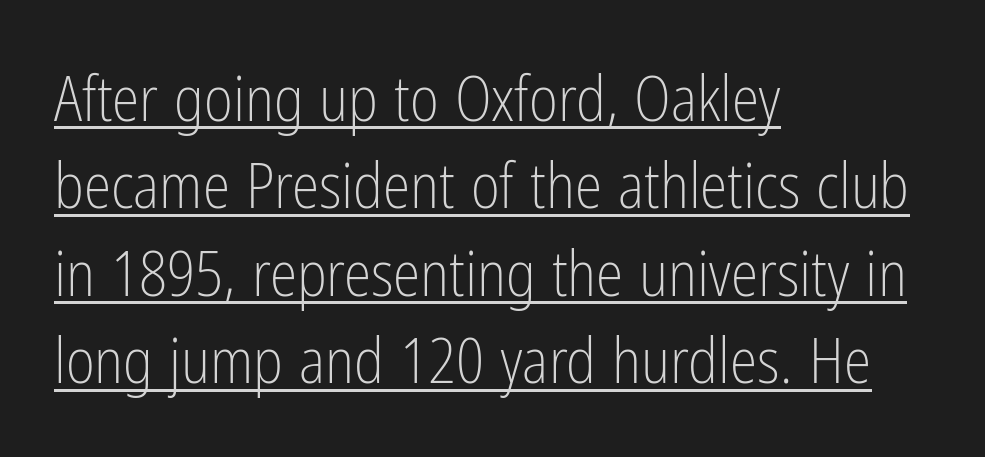
{"serif": "no", "italic": "no", "bold": "no", "weight": "light", "width": "condensed", "stroke_contrast": "low", "x_height": "medium", "monospaced": "no", "underline": "yes", "align": "left", "line_spacing": "normal", "line_spacing_ratio": 1.41, "letter_spacing": "normal", "letter_spacing_em": 0.0, "glyph_px": 62}
